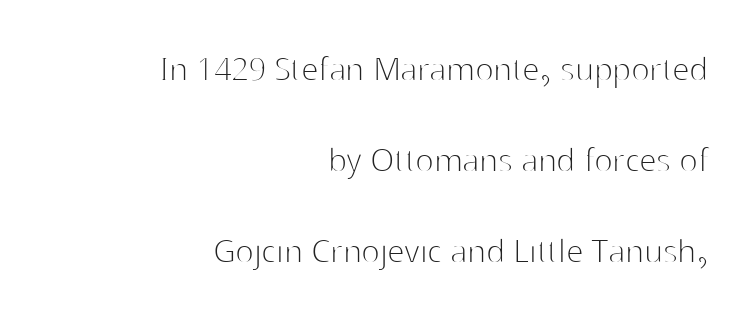
Q: Is the text bold? A: No.
Q: Is the text italic (slanted)? A: No, it is upright.
Q: Is the typeface a serif or a sans-serif typeface? A: Sans-serif.
Q: Is the text underlined? A: No.
Q: How is the paragraph aligned? A: Right-aligned.
Q: Is the spacing between letters normal or unusually wide? A: Normal.
Q: Is the spacing between lines tight, normal or loose? A: Loose.
Q: Width (condensed, normal, or wide)? A: Normal.
Q: Stroke contrast? A: High.
Q: x-height? A: Medium.
Q: Monospaced? A: No.
